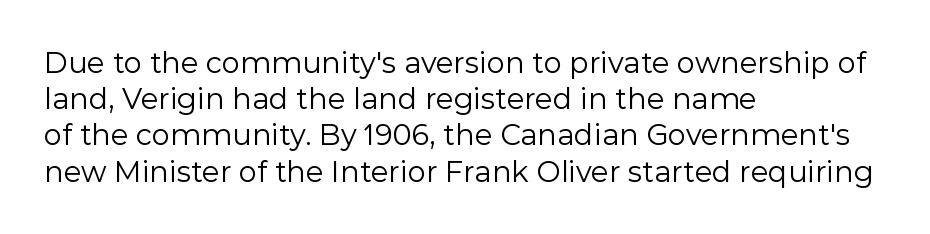
The image shows 29 px regular-weight sans-serif type, upright; set left-aligned, normal line spacing (1.25x), normal letter spacing, not underlined; a medium x-height.
